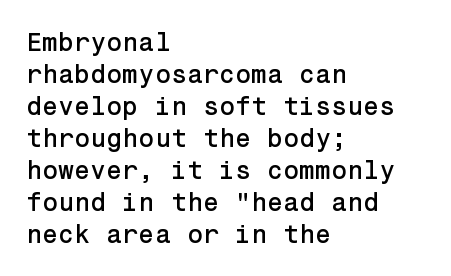
{"italic": "no", "underline": "no", "align": "left", "line_spacing_ratio": 1.23, "letter_spacing": "normal", "letter_spacing_em": 0.0, "glyph_px": 26}
